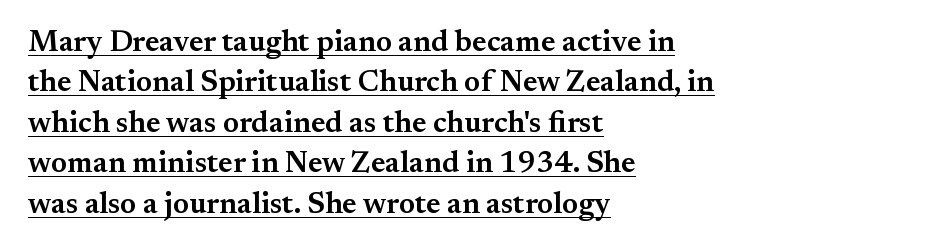
Q: Is the text bold? A: Semi-bold.
Q: Is the text italic (slanted)? A: No, it is upright.
Q: Is the typeface a serif or a sans-serif typeface? A: Serif.
Q: Is the text underlined? A: Yes.
Q: How is the paragraph aligned? A: Left-aligned.
Q: Is the spacing between letters normal or unusually wide? A: Normal.
Q: Is the spacing between lines tight, normal or loose? A: Normal.
Q: Width (condensed, normal, or wide)? A: Normal.
Q: Stroke contrast? A: Medium.
Q: x-height? A: Small.
Q: Monospaced? A: No.
